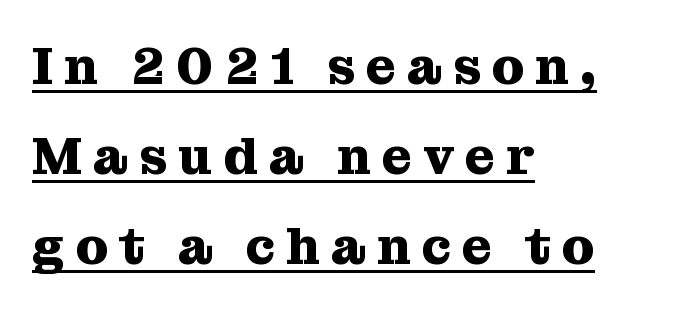
The image shows 52 px heavy serif type, upright; set left-aligned, line spacing 1.73x, unusually wide letter spacing (+0.21 em), underlined; medium stroke contrast and a medium x-height.
